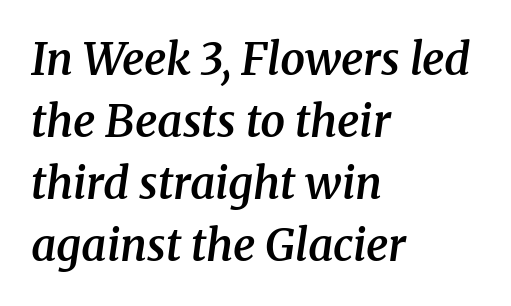
The letters sit at their default tracking, neither squeezed nor spread. The face used here has a pronounced slope to its letters. Compared with typical paragraphs, the rows here are spaced about the same. Spacing verdict: proportional, widths tailored to each character.
